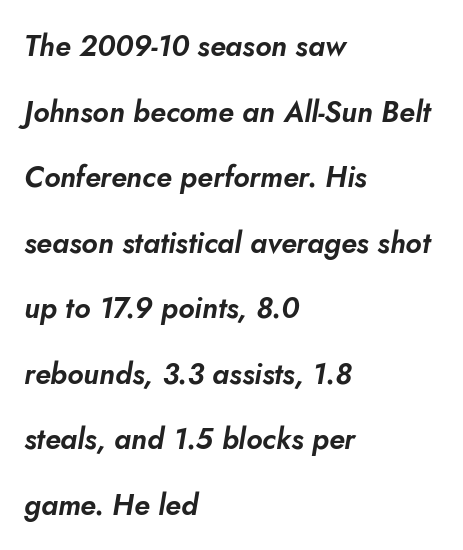
These lines keep a tight, regular rhythm from letter to letter. The rendering applies a slant to the glyphs. Vertically, the passage feels expansive, rows floating well apart. The passage shown is typed in a proportional face where columns would drift. Visually the block forms a straight wall on the left and a jagged coastline on the right. The strip under each line holds only bare page.
